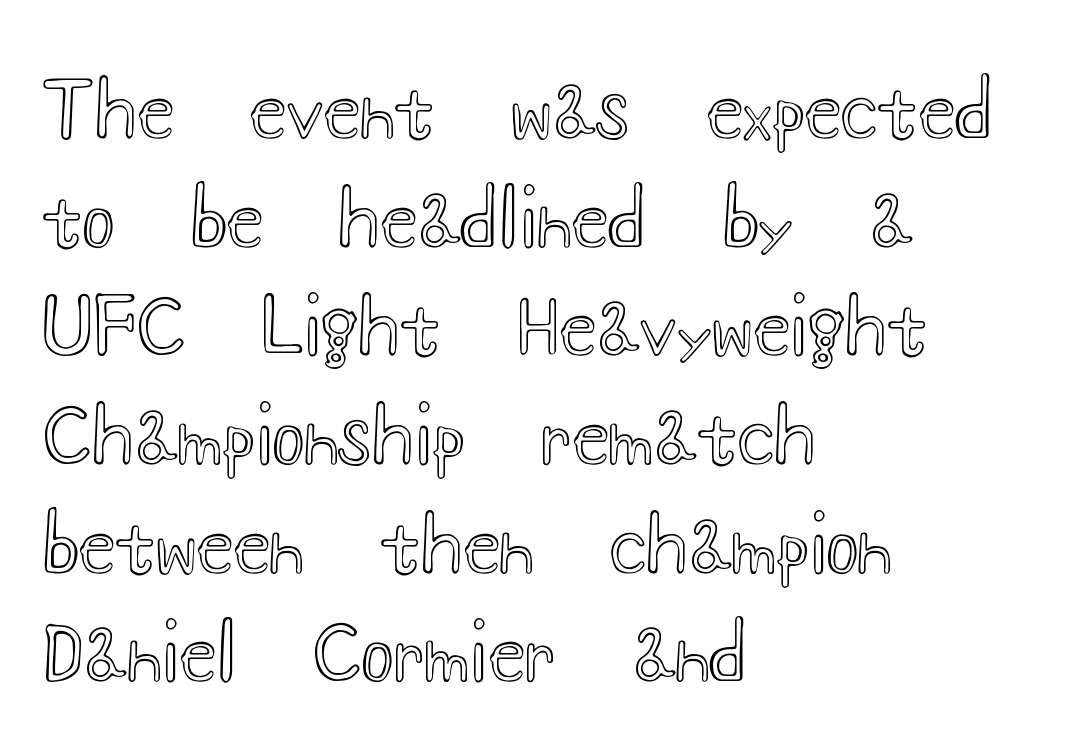
The setting favours the left margin, as ordinary paragraphs usually do. A typesetter would call this zero additional tracking. Each new line begins a customary step beneath the previous one. A bare baseline throughout the passage.
